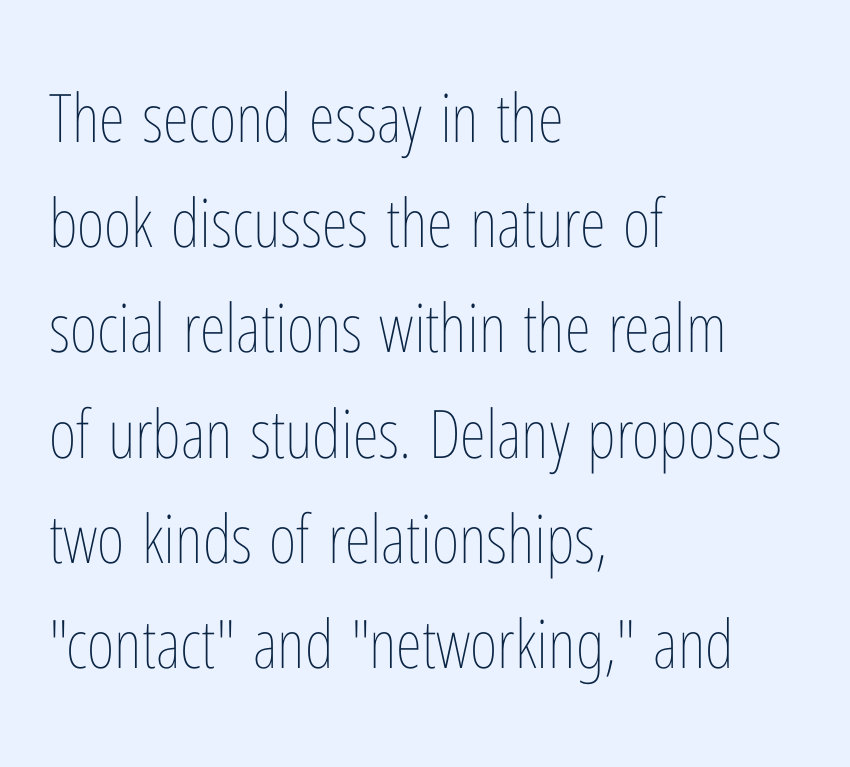
Each new line begins a customary step beneath the previous one. The area under the type is left untouched. Reading down the block, your eye returns to a fixed left position each line. Looks like regular typesetting: each glyph gets only the width it needs.
